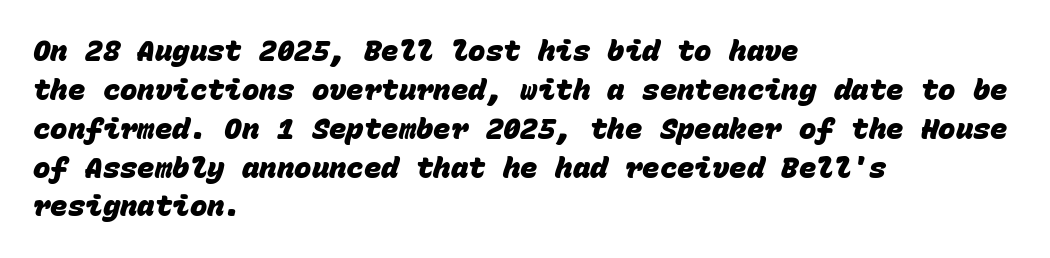
Left-aligned paragraph, ragged on the right. The foot of each line stays bare and open. The block of text has a typical density, with ordinary space between rows. The face used here is rendered with its standard letterfit. As a designer I'd log this as weight 700, bold.
